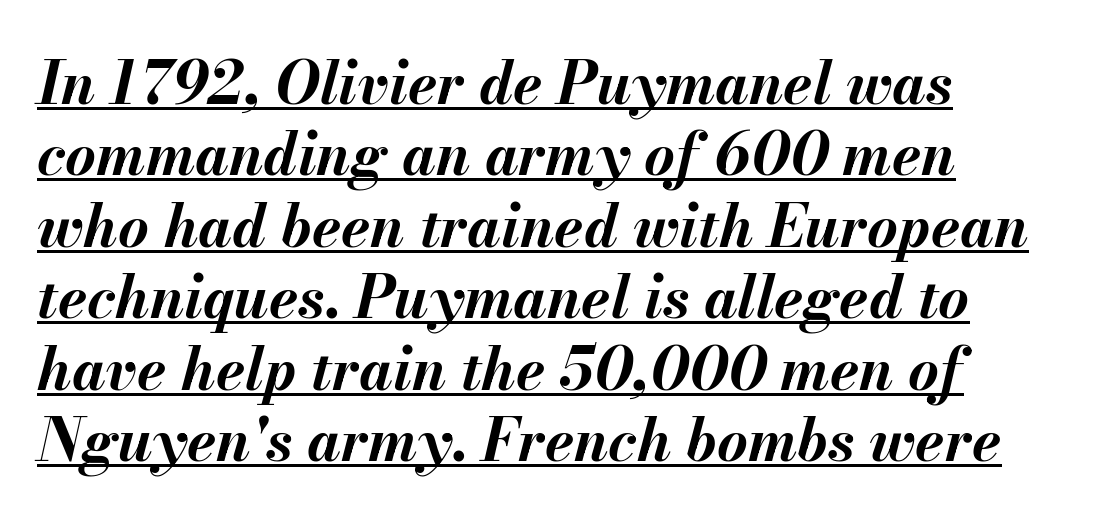
{"italic": "yes", "lean": "right", "slant_degrees": 13, "bold": "yes", "weight": "bold", "width": "normal", "stroke_contrast": "medium", "x_height": "small", "monospaced": "no", "underline": "yes", "align": "left", "line_spacing_ratio": 1.21, "letter_spacing": "normal", "letter_spacing_em": 0.0, "glyph_px": 59}
